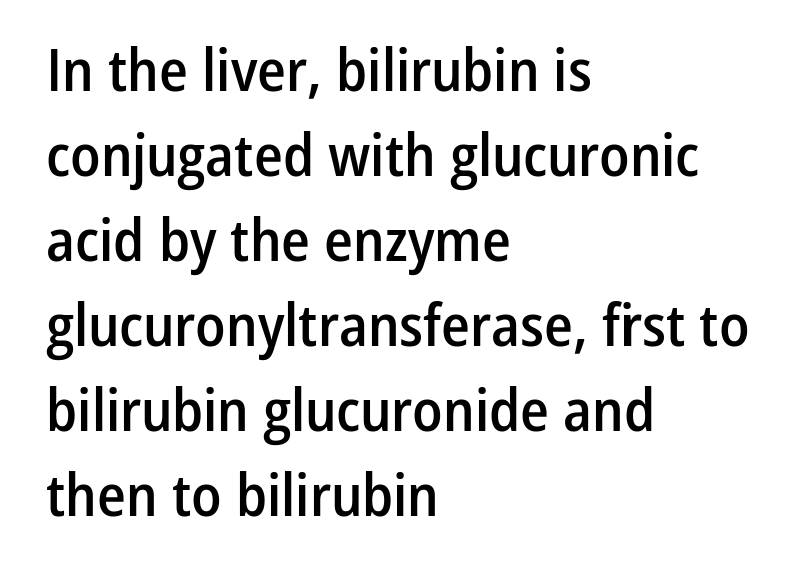
Q: Is the text bold? A: Semi-bold.
Q: Is the text italic (slanted)? A: No, it is upright.
Q: Is the typeface a serif or a sans-serif typeface? A: Sans-serif.
Q: Is the text underlined? A: No.
Q: How is the paragraph aligned? A: Left-aligned.
Q: Is the spacing between letters normal or unusually wide? A: Normal.
Q: Is the spacing between lines tight, normal or loose? A: Normal.
Q: Width (condensed, normal, or wide)? A: Condensed.
Q: Stroke contrast? A: Low.
Q: x-height? A: Medium.
Q: Monospaced? A: No.
